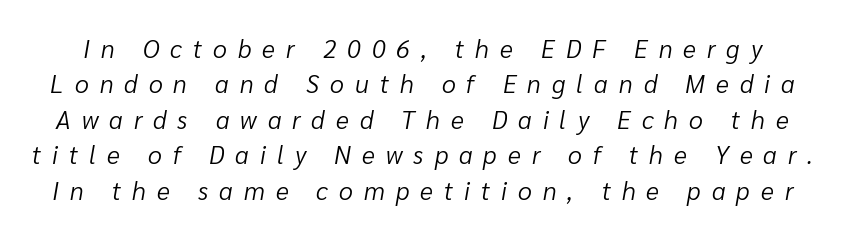
Substantial extra tracking has been applied to these lines. Regarding leading, the lines here are spaced in the standard way. The strokes carry an ordinary text weight at most. The space beneath each line is pristine and unruled. The axis of the letterforms is tilted away from vertical.
